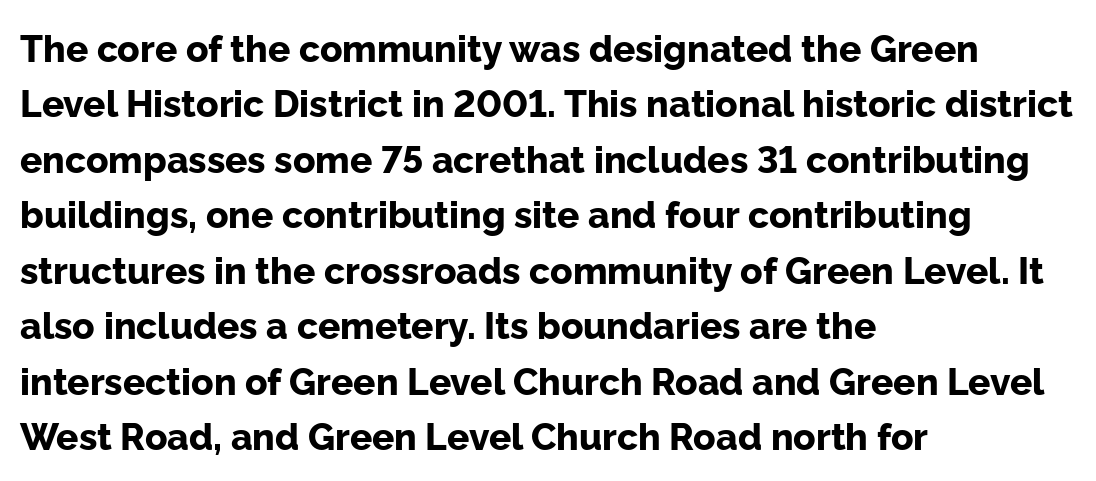
Q: Is the text bold? A: Yes.
Q: Is the text italic (slanted)? A: No, it is upright.
Q: Is the typeface a serif or a sans-serif typeface? A: Sans-serif.
Q: Is the text underlined? A: No.
Q: How is the paragraph aligned? A: Left-aligned.
Q: Is the spacing between letters normal or unusually wide? A: Normal.
Q: Is the spacing between lines tight, normal or loose? A: Normal.
Q: Width (condensed, normal, or wide)? A: Normal.
Q: Stroke contrast? A: Low.
Q: x-height? A: Medium.
Q: Monospaced? A: No.
